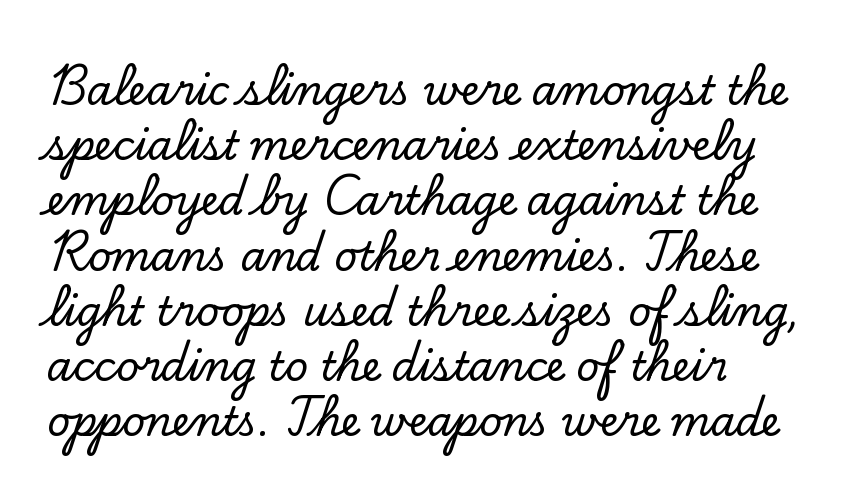
Varying glyph widths throughout — classic text-font behaviour. The face used here is rendered with its standard letterfit. The glyphs are unaccompanied by any horizontal stroke below them. A classic flush-left, rag-right setting is used for this passage.
